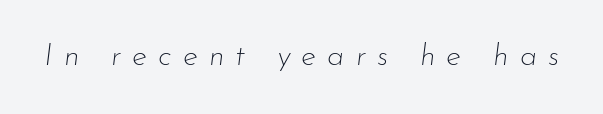
{"italic": "yes", "lean": "right", "slant_degrees": 7, "bold": "no", "weight": "thin", "width": "normal", "stroke_contrast": "low", "x_height": "small", "monospaced": "no", "underline": "no", "letter_spacing": "wide", "letter_spacing_em": 0.36, "glyph_px": 31}
